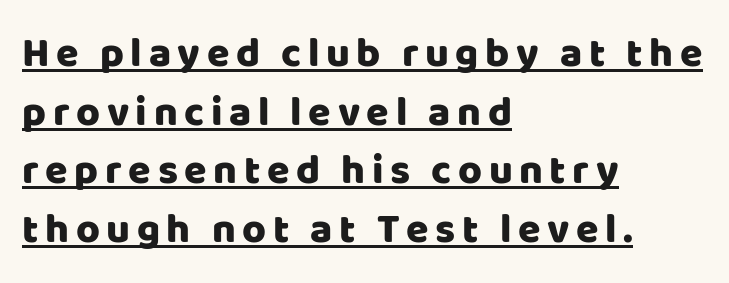
The image shows 41 px sans-serif type, upright; set left-aligned, normal line spacing (1.43x), underlined; low stroke contrast and a large x-height.
